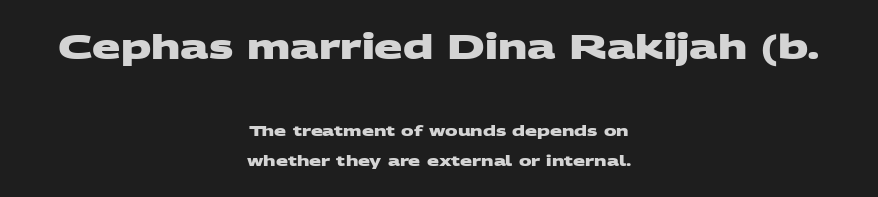
{"serif": "no", "bold": "yes", "weight": "heavy", "width": "wide", "stroke_contrast": "medium", "x_height": "large", "monospaced": "no", "underline": "no", "align": "center", "line_spacing": "loose", "line_spacing_ratio": 2.09, "letter_spacing": "normal", "letter_spacing_em": 0.0, "larger_block": "first", "size_ratio": 2.36, "glyph_px": 33}
